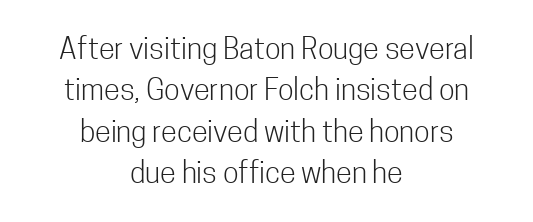
Do the characters align in a grid? No, the font is proportional. A normal amount of white space separates one row of letters from the next. A light-to-regular cut is what we see here. Style check: upright. Tracking value appears to be zero — textbook default spacing.
